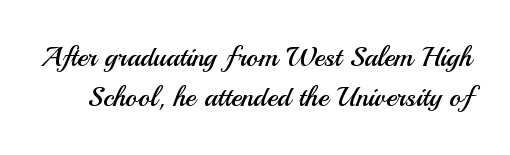
{"serif": "no", "bold": "no", "weight": "regular", "width": "normal", "stroke_contrast": "medium", "x_height": "small", "monospaced": "no", "underline": "no", "line_spacing": "normal", "line_spacing_ratio": 1.43, "letter_spacing": "normal", "letter_spacing_em": 0.0, "glyph_px": 28}
